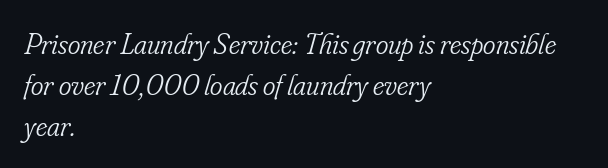
The image shows 30 px light, condensed serif type, italic (leaning right); set left-aligned, normal line spacing (1.36x), normal letter spacing, not underlined; low stroke contrast and a small x-height.
